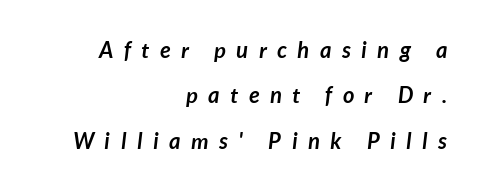
One-word summary of the alignment: right. The glyphs are unaccompanied by any horizontal stroke below them. You could only call the tracking loose — the letters float apart. Regarding leading, the lines here are spaced well apart. Pretty heavy lettering here — definitely bold.
